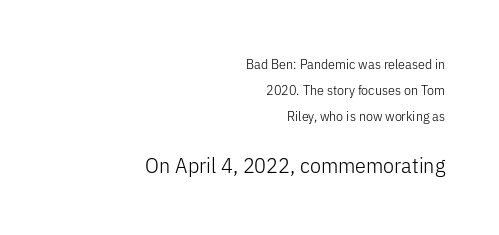
The image shows 22 px text type, upright; set right-aligned, line spacing 1.87x, normal letter spacing, not underlined; the second (bottom) block is 1.57x larger.
